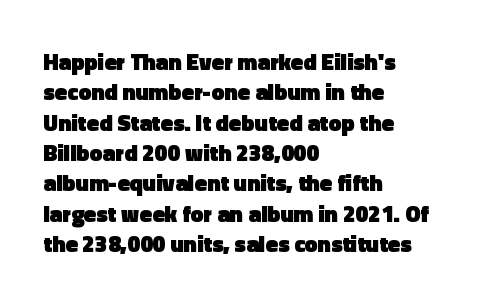
Each word holds together tightly as a unit, with standard inter-letter gaps. Typeset ragged right — the left edge is the straight one. Has an underline been added? It has not. The passage shown stacks its lines at a standard gap. A typesetter would mark this as roman, not italic. The passage shown is emphatically bold.
